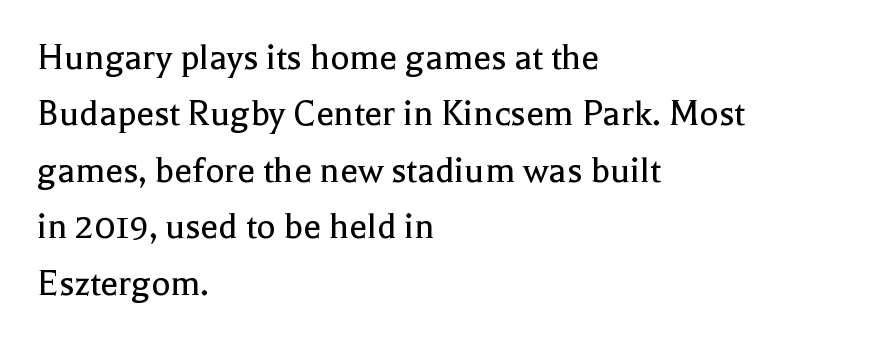
Evenly set lines give the paragraph a standard silhouette. Classification — serif. Beneath every word, the page is bare. Typeset ragged right — the left edge is the straight one. Posture: upright roman.
